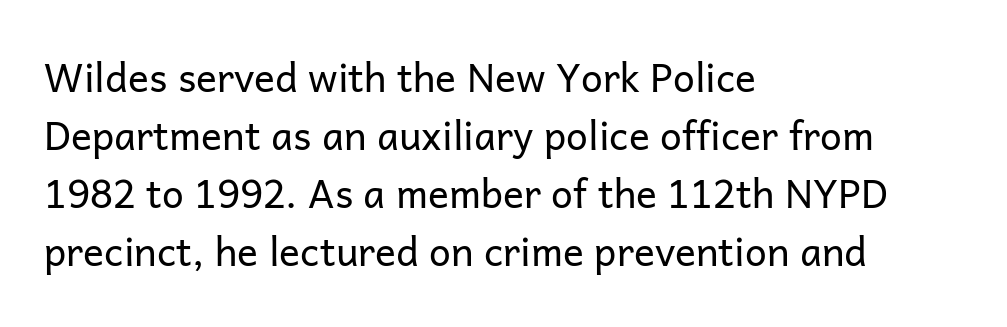
No feet cap the strokes, marking this as sans-serif type. Stroke mass is kept to a normal reading level or below. Vertically, the passage feels balanced, rows spaced as you'd expect. Students, note that the glyphs here touch the page at normal intervals. Looks like regular typesetting: each glyph gets only the width it needs. This rendering features lettering with no underline.
